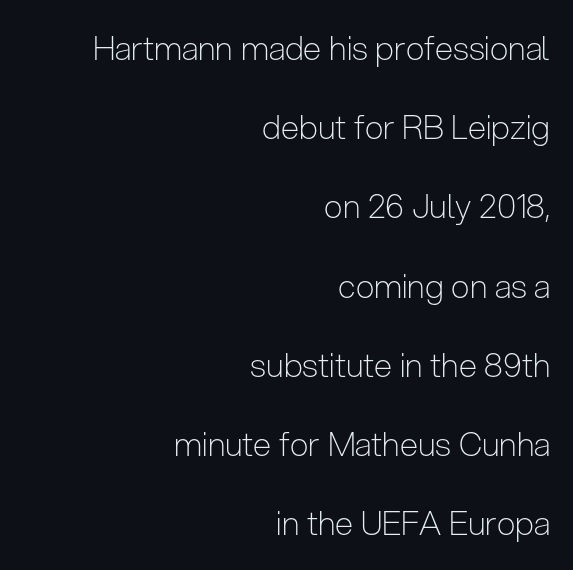
Q: Is the text bold? A: No.
Q: Is the text italic (slanted)? A: No, it is upright.
Q: Is the typeface a serif or a sans-serif typeface? A: Sans-serif.
Q: Is the text underlined? A: No.
Q: How is the paragraph aligned? A: Right-aligned.
Q: Is the spacing between letters normal or unusually wide? A: Normal.
Q: Is the spacing between lines tight, normal or loose? A: Loose.
Q: Width (condensed, normal, or wide)? A: Condensed.
Q: Stroke contrast? A: Low.
Q: x-height? A: Medium.
Q: Monospaced? A: No.
